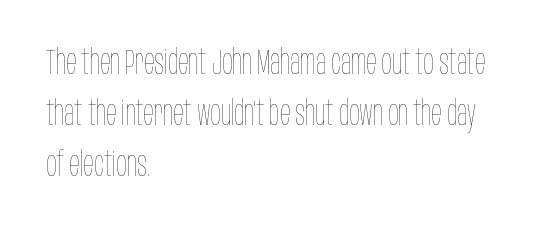
The image shows 34 px thin, condensed type, upright; set left-aligned, normal line spacing (1.5x), normal letter spacing, not underlined; low stroke contrast and a large x-height.
